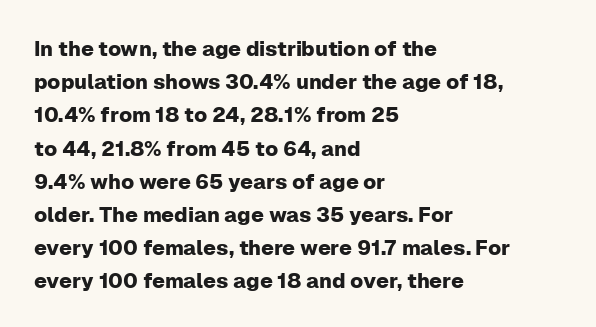
Q: Is the text italic (slanted)? A: No, it is upright.
Q: Is the text underlined? A: No.
Q: How is the paragraph aligned? A: Left-aligned.
Q: Is the spacing between letters normal or unusually wide? A: Normal.
Q: Is the spacing between lines tight, normal or loose? A: Normal.
